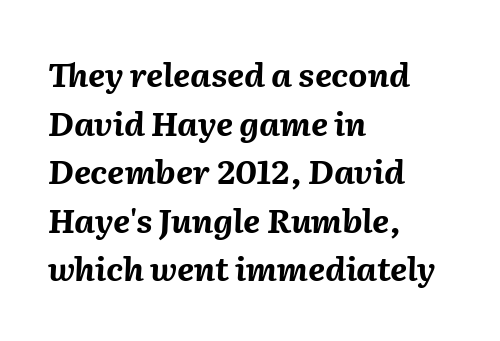
{"italic": "yes", "lean": "right", "slant_degrees": 2, "bold": "yes", "weight": "bold", "width": "normal", "stroke_contrast": "medium", "x_height": "medium", "monospaced": "no", "underline": "no", "align": "left", "line_spacing": "normal", "line_spacing_ratio": 1.47, "letter_spacing": "normal", "letter_spacing_em": 0.0, "glyph_px": 33}
